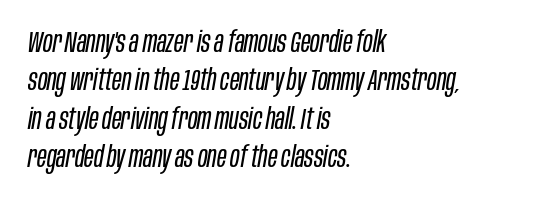
{"italic": "yes", "lean": "right", "slant_degrees": 10, "bold": "no", "weight": "regular", "width": "condensed", "stroke_contrast": "low", "x_height": "large", "monospaced": "no", "underline": "no", "align": "left", "line_spacing": "normal", "line_spacing_ratio": 1.32, "letter_spacing": "normal", "letter_spacing_em": 0.0, "glyph_px": 29}
